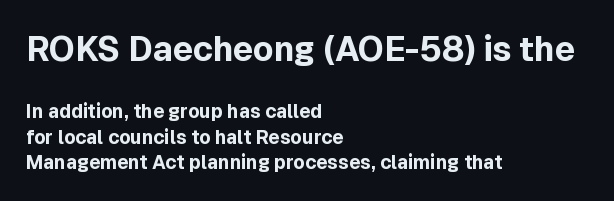
Q: Is the text bold? A: Yes.
Q: Is the text italic (slanted)? A: No, it is upright.
Q: Is the typeface a serif or a sans-serif typeface? A: Sans-serif.
Q: Is the text underlined? A: No.
Q: How is the paragraph aligned? A: Left-aligned.
Q: Is the spacing between letters normal or unusually wide? A: Normal.
Q: Is the spacing between lines tight, normal or loose? A: Normal.
Q: Which block of text is set in a larger size, the first (top) or the second (bottom)? A: The first (top) one.
Q: Width (condensed, normal, or wide)? A: Normal.
Q: x-height? A: Medium.
Q: Monospaced? A: No.
